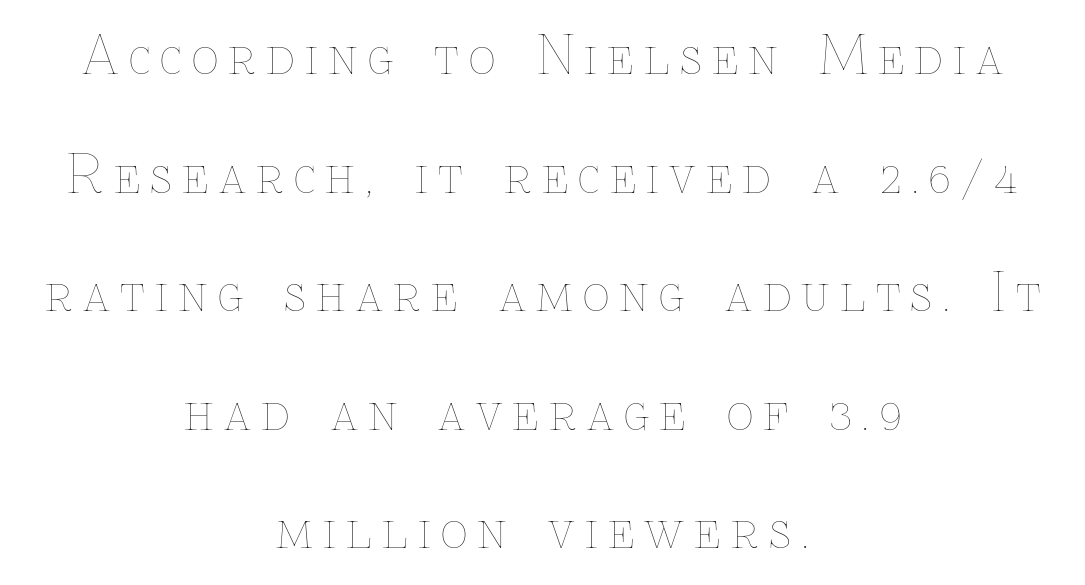
{"italic": "no", "bold": "no", "weight": "thin", "width": "normal", "stroke_contrast": "low", "x_height": "medium", "monospaced": "no", "underline": "no", "align": "center", "line_spacing": "loose", "line_spacing_ratio": 2.28, "letter_spacing": "wide", "letter_spacing_em": 0.2, "glyph_px": 52}
